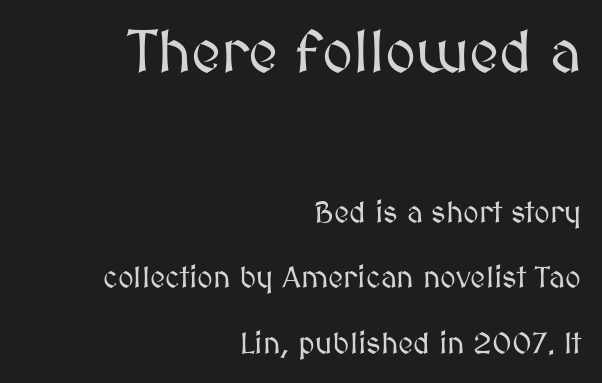
The image shows 59 px text type, upright; set right-aligned, loose line spacing (2.18x), normal letter spacing, not underlined; the first (top) block is 1.97x larger; medium stroke contrast and a medium x-height.
